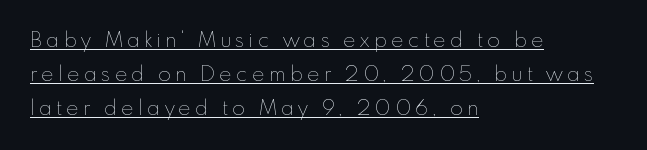
Q: Is the text bold? A: No.
Q: Is the text italic (slanted)? A: No, it is upright.
Q: Is the text underlined? A: Yes.
Q: How is the paragraph aligned? A: Left-aligned.
Q: Is the spacing between letters normal or unusually wide? A: Unusually wide.
Q: Is the spacing between lines tight, normal or loose? A: Normal.
